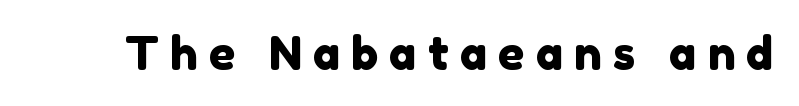
Here the designer chose a conventional face with non-uniform glyph widths. Tracking value appears strongly positive — letters spread wide. Check where the strokes stop: nothing finishes them off — pure sans. Just letters on the line, the space beneath them empty.
